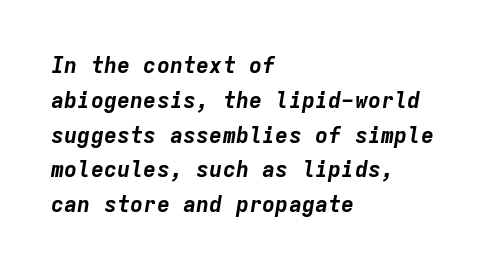
Q: Is the text bold? A: Yes.
Q: Is the text italic (slanted)? A: Yes, it leans right by about 9 degrees.
Q: Is the text underlined? A: No.
Q: How is the paragraph aligned? A: Left-aligned.
Q: Is the spacing between letters normal or unusually wide? A: Normal.
Q: Is the spacing between lines tight, normal or loose? A: Normal.
